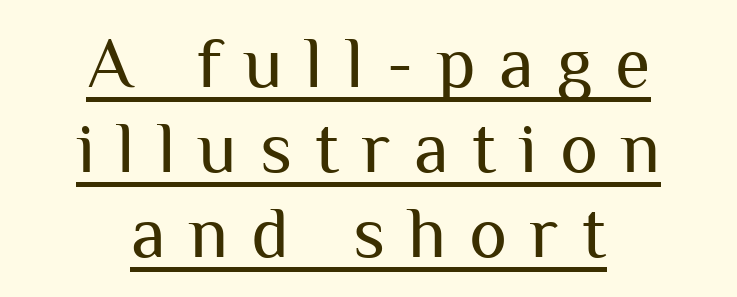
{"serif": "no", "italic": "no", "bold": "no", "weight": "regular", "width": "normal", "stroke_contrast": "medium", "x_height": "medium", "monospaced": "no", "underline": "yes", "align": "center", "line_spacing_ratio": 1.18, "letter_spacing": "wide", "letter_spacing_em": 0.32, "glyph_px": 72}
